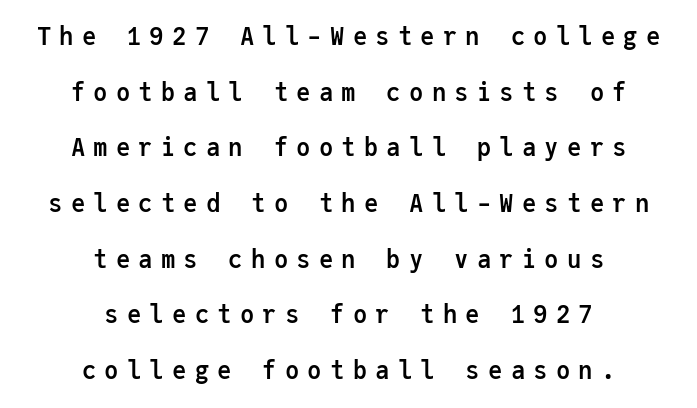
Letters rest on an invisible, unmarked baseline. Interline gaps are noticeably wide in this sample. Centered paragraph, ragged on both sides. These lines carry a lot of weight — the face is fully bold.
